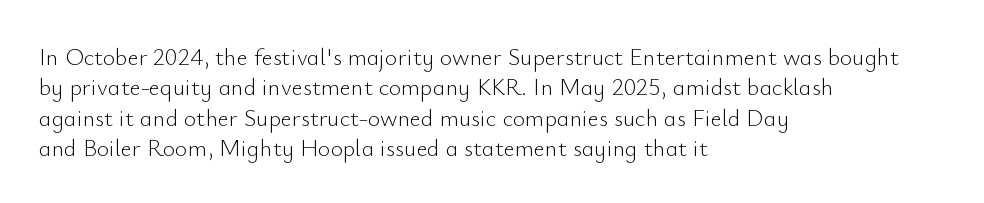
The image shows 24 px text type, upright; set left-aligned, normal line spacing (1.27x), normal letter spacing, not underlined.
